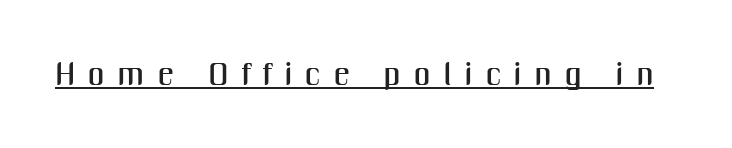
The lettering holds an erect, upright posture throughout. Look at the tracking — it's clearly loosened, letters drifting apart. Examine the stroke ends and you'll find no serifs. A typesetter would call this proportional, since set widths differ per character.
